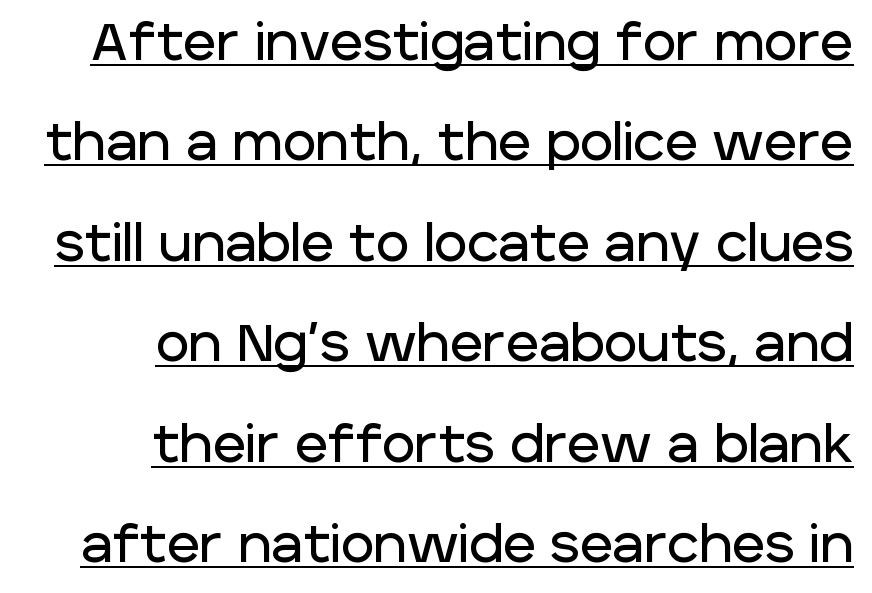
Q: Is the text italic (slanted)? A: No, it is upright.
Q: Is the typeface a serif or a sans-serif typeface? A: Sans-serif.
Q: Is the text underlined? A: Yes.
Q: How is the paragraph aligned? A: Right-aligned.
Q: Is the spacing between letters normal or unusually wide? A: Normal.
Q: Is the spacing between lines tight, normal or loose? A: Loose.
Q: Width (condensed, normal, or wide)? A: Normal.
Q: Stroke contrast? A: Low.
Q: x-height? A: Large.
Q: Monospaced? A: No.
